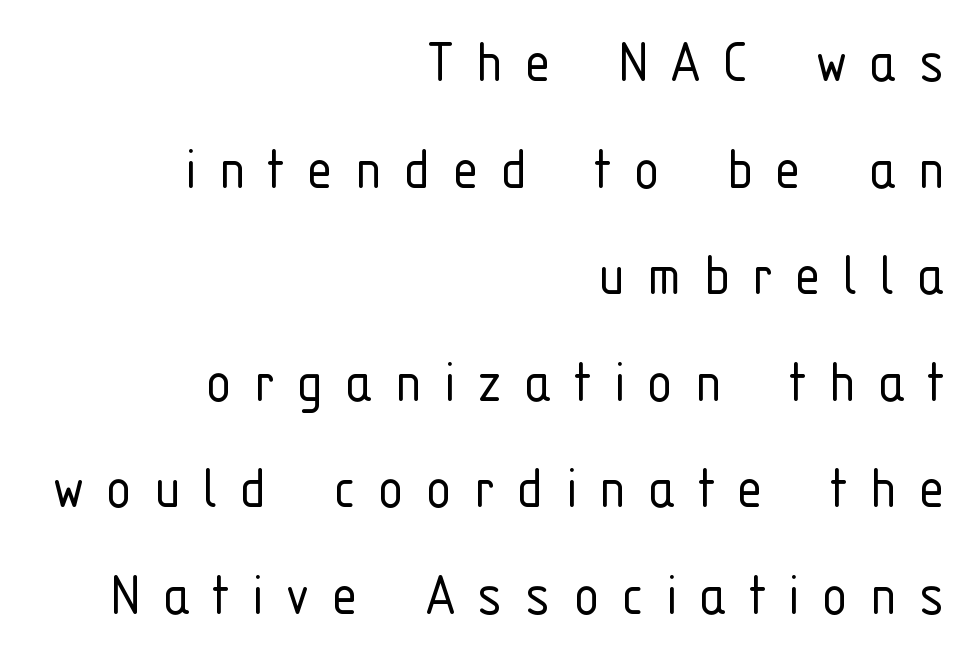
The image shows 65 px light, condensed sans-serif type, upright; set right-aligned, normal line spacing (1.64x), unusually wide letter spacing (+0.34 em), not underlined; low stroke contrast and a medium x-height.
